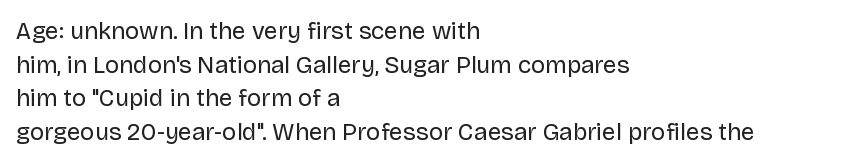
{"italic": "no", "bold": "no", "underline": "no", "align": "left", "line_spacing": "normal", "line_spacing_ratio": 1.4, "letter_spacing": "normal", "letter_spacing_em": 0.0, "glyph_px": 24}
